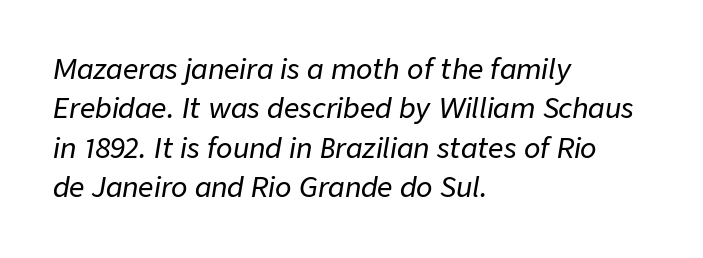
Quick note: underline off. Caption: multi-line text, flush left, ragged right. The gaps between neighbouring characters are ordinary and unremarkable. Whoever set this chose a conventional vertical rhythm. Notice how the stems are inclined rather than vertical — that's the hallmark of italics.
